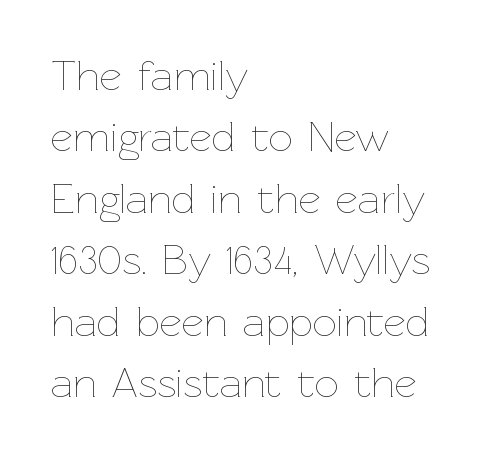
The image shows 43 px thin type, upright; set left-aligned, normal line spacing (1.43x), normal letter spacing, not underlined; low stroke contrast and a medium x-height.
